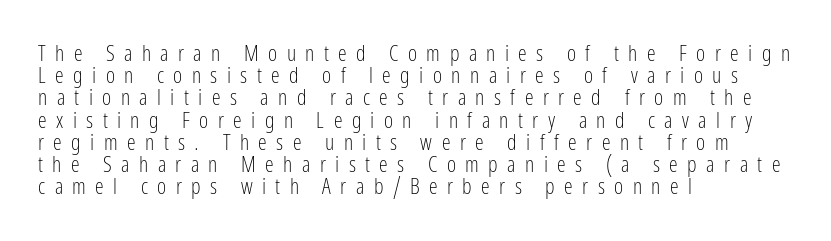
In terms of leading, this rendering errs on the cramped side. Caption: multi-line text, flush left, ragged right. Posture: straight, roman, zero tilt. The gaps between neighbouring characters are conspicuously large. Weight: in the light-to-regular range.
